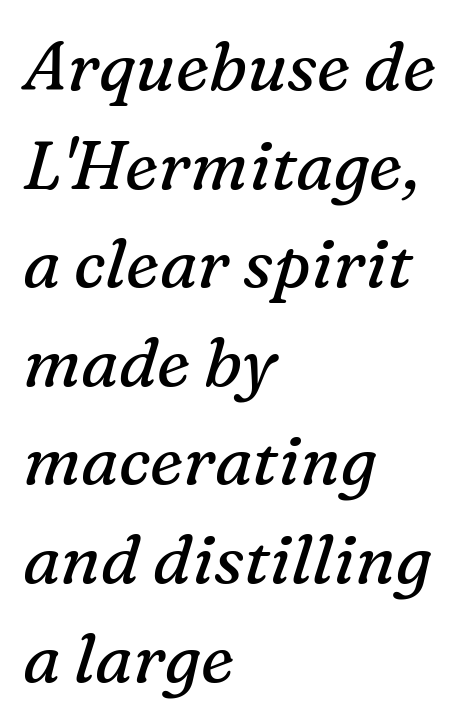
{"serif": "yes", "italic": "yes", "lean": "right", "slant_degrees": 16, "bold": "no", "weight": "regular", "width": "normal", "stroke_contrast": "medium", "x_height": "medium", "monospaced": "no", "underline": "no", "align": "left", "line_spacing": "normal", "line_spacing_ratio": 1.45, "letter_spacing": "normal", "letter_spacing_em": 0.0, "glyph_px": 68}
